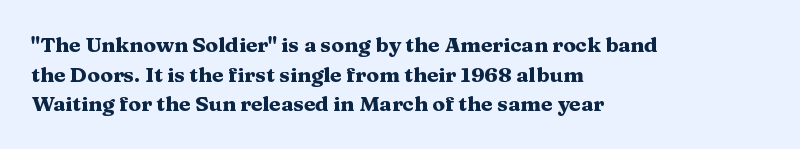
The vertical gap from one line to the next is medium. Beneath every word, the page is bare. Nothing unusual about the tracking: characters are spaced as the font intends. Its strokes are broad and dark, the hallmark of bold type. This sample uses an upright cut, with every glyph sitting square on the baseline. If you drew a ruler down the left edge, every line would touch it.
